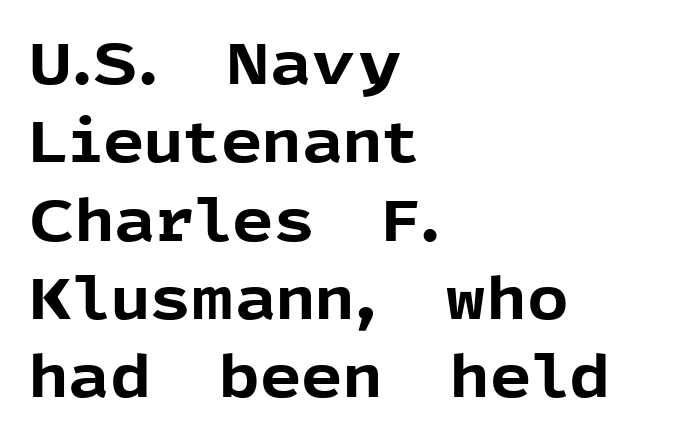
The image shows 58 px bold sans-serif type, upright; set left-aligned, normal line spacing (1.35x), normal letter spacing, not underlined; a medium x-height.
